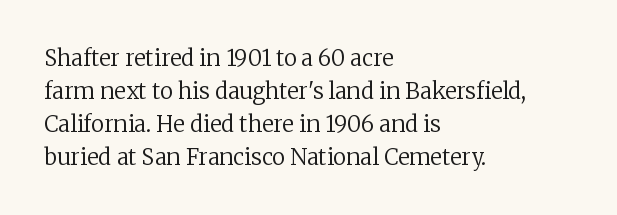
In terms of leading, this rendering sits right in the middle. Quick note: not italic, upright. Stems here are at most as thick as an everyday book face. Letter spacing: default.
